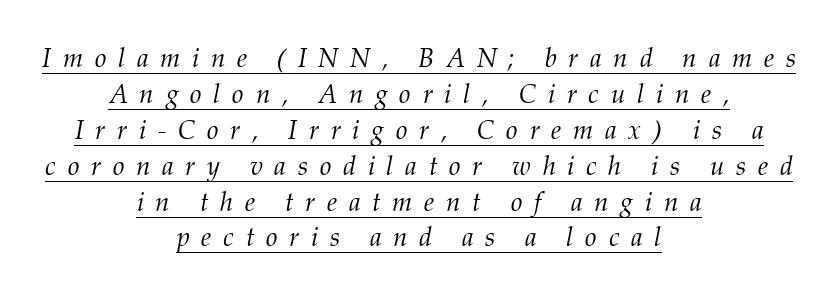
The image shows 26 px text type, italic (leaning right); set centered, normal line spacing (1.38x), unusually wide letter spacing (+0.45 em), underlined.
